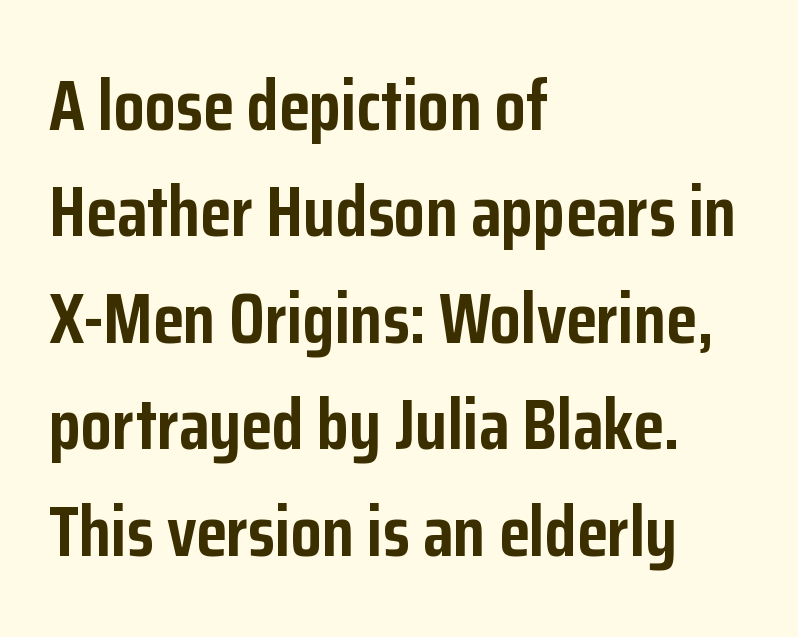
Q: Is the text bold? A: Yes.
Q: Is the text italic (slanted)? A: No, it is upright.
Q: Is the typeface a serif or a sans-serif typeface? A: Sans-serif.
Q: Is the text underlined? A: No.
Q: How is the paragraph aligned? A: Left-aligned.
Q: Is the spacing between letters normal or unusually wide? A: Normal.
Q: Is the spacing between lines tight, normal or loose? A: Normal.
Q: Width (condensed, normal, or wide)? A: Condensed.
Q: Stroke contrast? A: Low.
Q: x-height? A: Medium.
Q: Monospaced? A: No.
